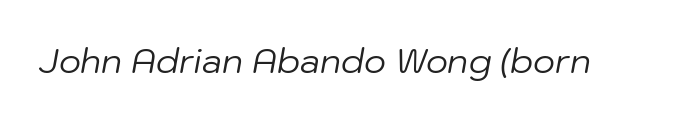
The image shows 34 px regular-weight type, italic (leaning right); set normal letter spacing, not underlined; low stroke contrast and a medium x-height.
